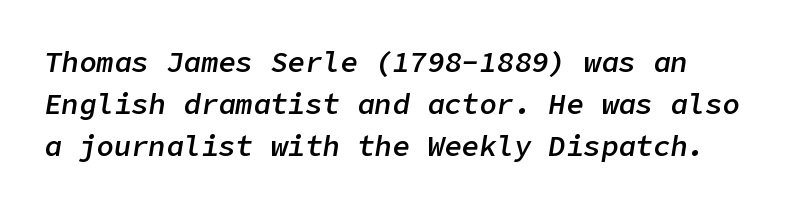
Between one letter and the next there's only the usual sliver of space. Is there much room between lines? A standard amount, neither cramped nor airy. The strip under each line holds only bare page. The passage shown leans; its letterforms are oblique. The sample has been set in demibold, a notch under bold.
